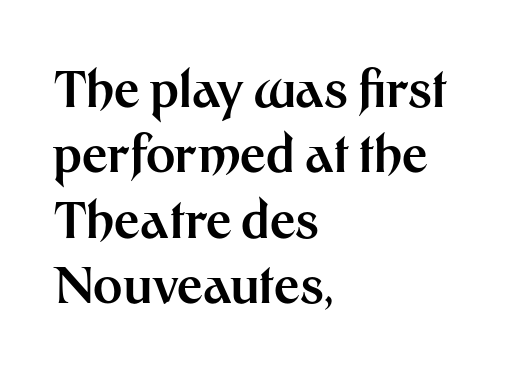
{"serif": "no", "italic": "no", "bold": "yes", "weight": "bold", "width": "normal", "stroke_contrast": "medium", "x_height": "medium", "monospaced": "no", "underline": "no", "align": "left", "line_spacing": "normal", "line_spacing_ratio": 1.31, "letter_spacing": "normal", "letter_spacing_em": 0.0, "glyph_px": 50}
